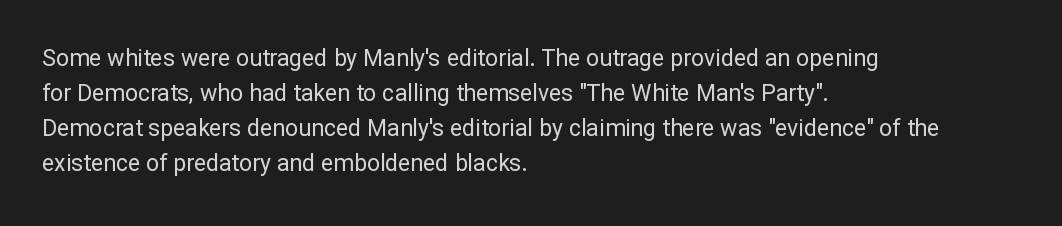
The image shows 23 px text type, upright; set left-aligned, normal line spacing (1.52x), normal letter spacing, not underlined.
